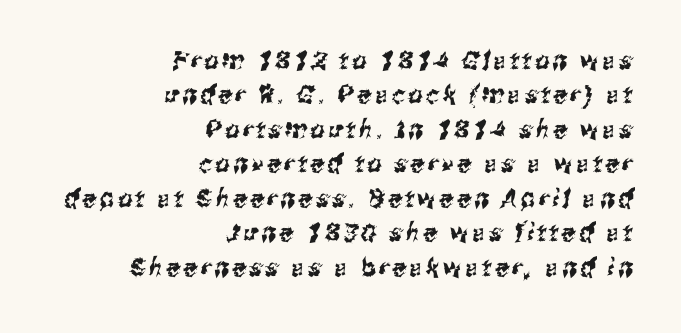
Q: Is the text underlined? A: No.
Q: How is the paragraph aligned? A: Right-aligned.
Q: Is the spacing between lines tight, normal or loose? A: Normal.
